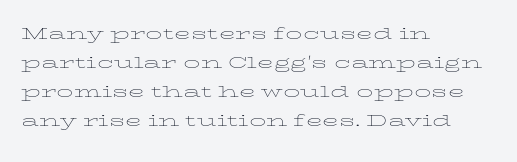
Q: Is the text bold? A: No.
Q: Is the text italic (slanted)? A: No, it is upright.
Q: Is the text underlined? A: No.
Q: How is the paragraph aligned? A: Left-aligned.
Q: Is the spacing between letters normal or unusually wide? A: Normal.
Q: Is the spacing between lines tight, normal or loose? A: Normal.
